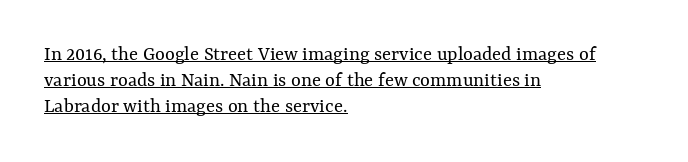
The image shows 21 px text type, upright; set left-aligned, line spacing 1.23x, normal letter spacing, underlined.
